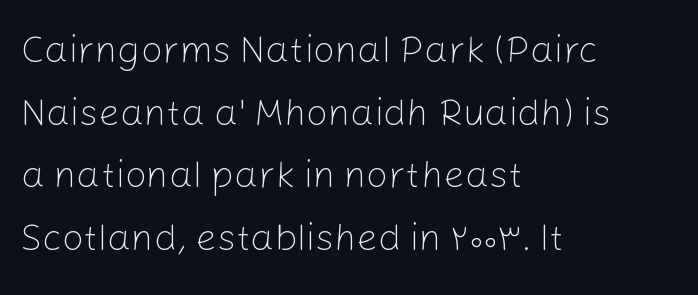
{"serif": "no", "italic": "no", "bold": "no", "weight": "light", "width": "normal", "stroke_contrast": "low", "x_height": "medium", "monospaced": "no", "underline": "no", "align": "left", "line_spacing": "normal", "line_spacing_ratio": 1.65, "letter_spacing": "normal", "letter_spacing_em": 0.0, "glyph_px": 38}
